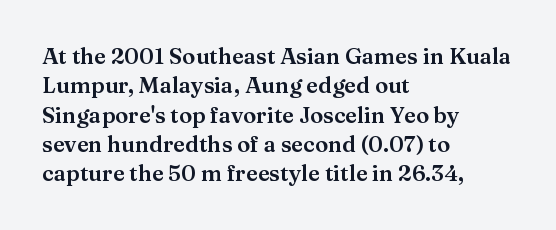
Glyph-to-glyph distance matches everyday printed text. If you drew a ruler down the left edge, every line would touch it. The letters stand upright; this is a roman face. No word sits above an underline. The line-height multiplier appears to be the usual default.
